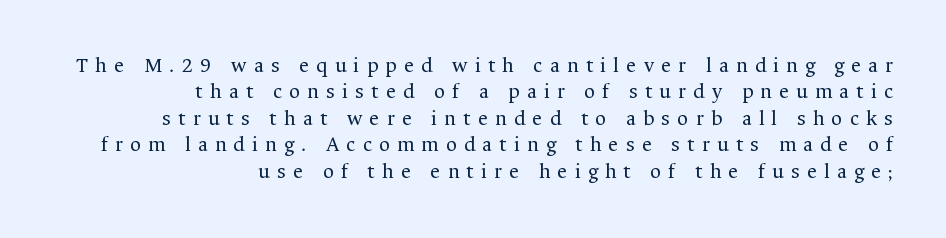
The image shows 21 px text type, upright; set right-aligned, normal line spacing (1.26x), unusually wide letter spacing (+0.35 em), not underlined.
